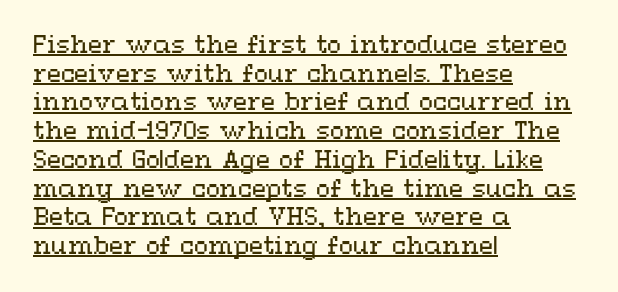
You could call the tracking neutral — neither tight nor loose. Does the lettering tilt? It doesn't — this is upright. Weight: regular or lighter. Reading down the block, your eye returns to a fixed left position each line. The glyphs are accompanied by a horizontal stroke just below them. Reading down the column, the eye jumps a familiar distance to each next line.
